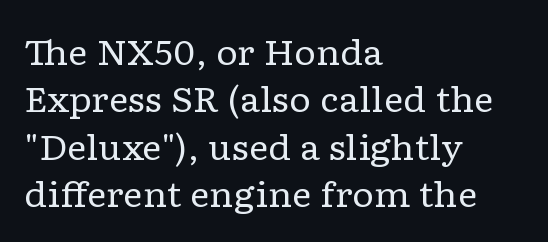
{"serif": "yes", "italic": "no", "bold": "no", "weight": "regular", "width": "wide", "stroke_contrast": "low", "x_height": "medium", "monospaced": "no", "underline": "no", "align": "left", "line_spacing": "normal", "line_spacing_ratio": 1.39, "letter_spacing": "normal", "letter_spacing_em": 0.0, "glyph_px": 34}
